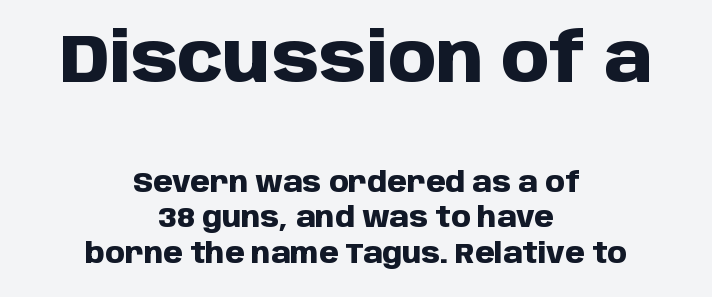
Q: Is the text bold? A: Yes.
Q: Is the text italic (slanted)? A: No, it is upright.
Q: Is the typeface a serif or a sans-serif typeface? A: Sans-serif.
Q: Is the text underlined? A: No.
Q: How is the paragraph aligned? A: Centered.
Q: Is the spacing between letters normal or unusually wide? A: Normal.
Q: Is the spacing between lines tight, normal or loose? A: Normal.
Q: Which block of text is set in a larger size, the first (top) or the second (bottom)? A: The first (top) one.
Q: Width (condensed, normal, or wide)? A: Normal.
Q: Stroke contrast? A: Low.
Q: x-height? A: Large.
Q: Monospaced? A: No.
